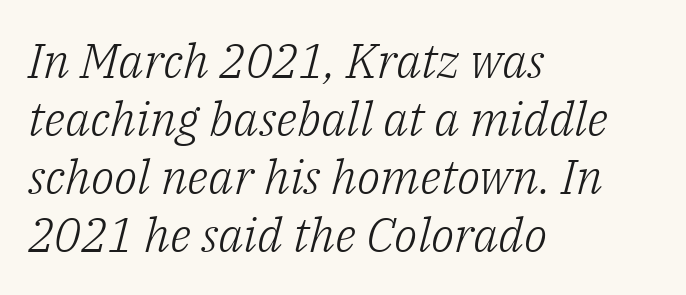
If you drew a line through each stem, it would be angled. Line starts are locked; line ends wander. The face used here is proportionally spaced, like ordinary book or web type. This sample uses a serif face. The letterforms sit shoulder to shoulder at normal distance. The characters are drawn with everyday or finer stroke widths.
